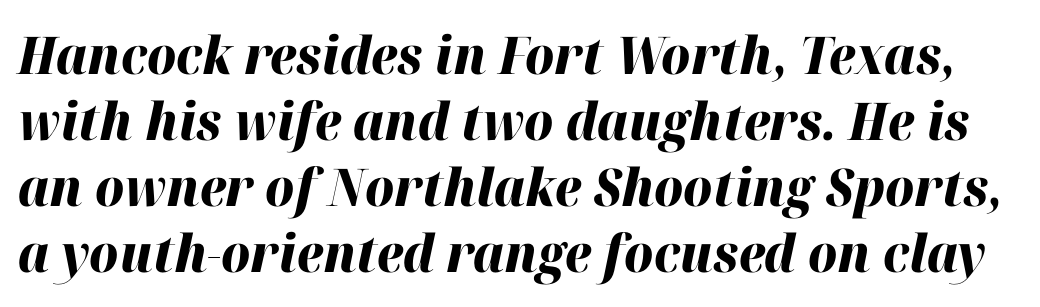
Q: Is the text bold? A: Yes.
Q: Is the text italic (slanted)? A: Yes, it leans right by about 12 degrees.
Q: Is the text underlined? A: No.
Q: Is the spacing between letters normal or unusually wide? A: Normal.
Q: Is the spacing between lines tight, normal or loose? A: Normal.
Q: Width (condensed, normal, or wide)? A: Normal.
Q: Stroke contrast? A: High.
Q: x-height? A: Medium.
Q: Monospaced? A: No.
